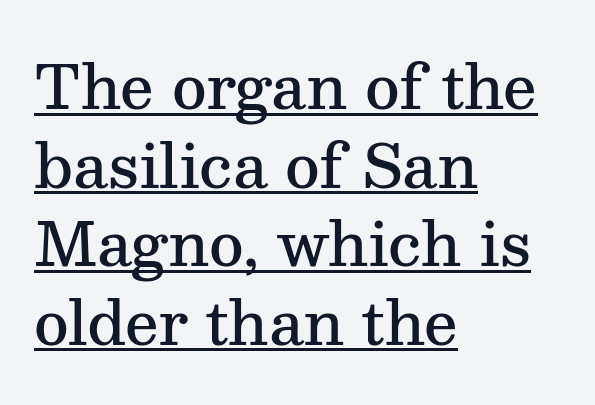
{"serif": "yes", "italic": "no", "bold": "semi", "weight": "semibold", "width": "normal", "stroke_contrast": "medium", "x_height": "medium", "monospaced": "no", "underline": "yes", "align": "left", "line_spacing": "normal", "line_spacing_ratio": 1.31, "letter_spacing": "normal", "letter_spacing_em": 0.0, "glyph_px": 60}
